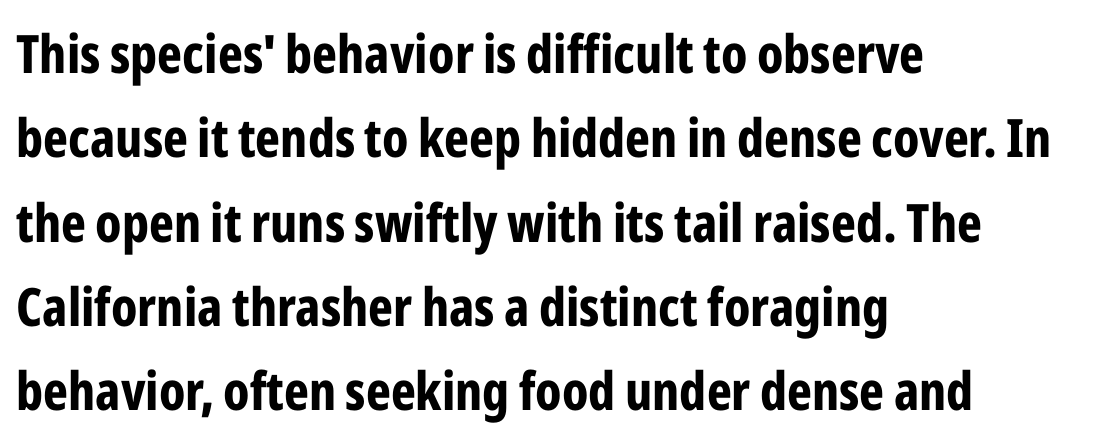
{"serif": "no", "italic": "no", "bold": "yes", "weight": "bold", "width": "condensed", "stroke_contrast": "low", "x_height": "medium", "monospaced": "no", "underline": "no", "align": "left", "line_spacing": "normal", "line_spacing_ratio": 1.59, "letter_spacing": "normal", "letter_spacing_em": 0.0, "glyph_px": 53}
